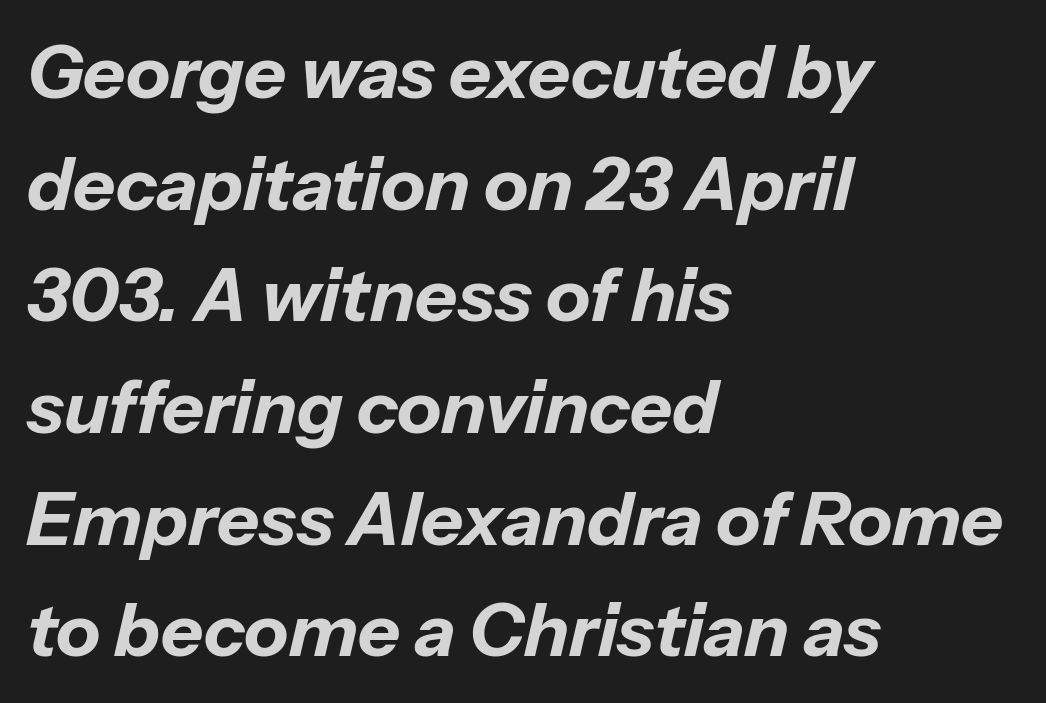
Q: Is the text bold? A: Yes.
Q: Is the text italic (slanted)? A: Yes, it leans right by about 13 degrees.
Q: Is the text underlined? A: No.
Q: How is the paragraph aligned? A: Left-aligned.
Q: Is the spacing between letters normal or unusually wide? A: Normal.
Q: Is the spacing between lines tight, normal or loose? A: Normal.
Q: Width (condensed, normal, or wide)? A: Normal.
Q: Stroke contrast? A: Low.
Q: x-height? A: Medium.
Q: Monospaced? A: No.
